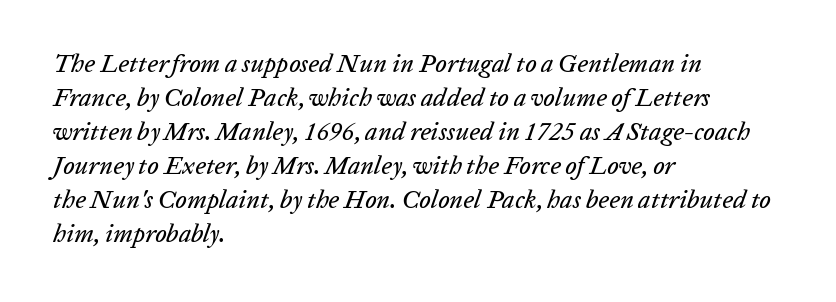
Short and long lines alike share a common starting point at left. The letterforms sit shoulder to shoulder at normal distance. Underlining? Definitely not there. If you drew a line through each stem, it would be angled. In terms of leading, this rendering sits right in the middle.
